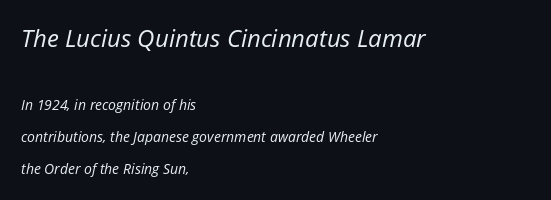
The more generous point size was reserved for the upper chunk. One glance says open: line gaps are wider than usual. The letters are slanted; this is an italic face. Reading down the block, your eye returns to a fixed left position each line. Caption: standard tracking, unaltered.
